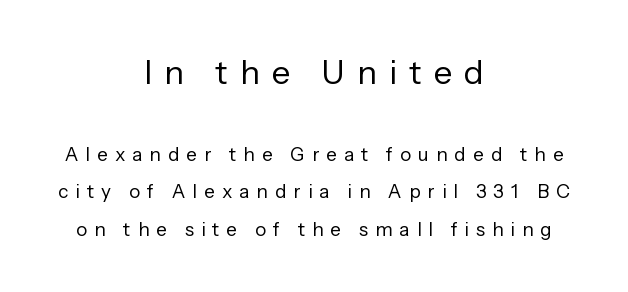
The image shows 33 px regular-weight sans-serif type, upright; set centered, loose line spacing (1.96x), unusually wide letter spacing (+0.37 em), not underlined; the first (top) block is 1.74x larger; low stroke contrast and a medium x-height.
